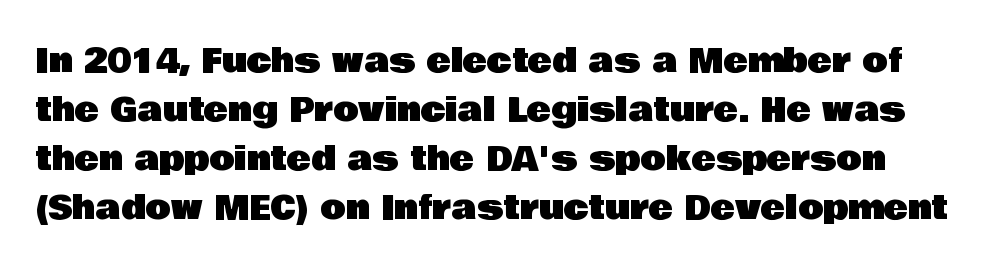
The image shows 33 px sans-serif type, upright; set normal line spacing (1.48x), normal letter spacing, not underlined; low stroke contrast and a large x-height.
